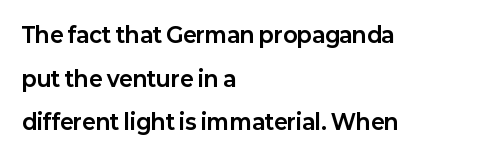
{"italic": "no", "bold": "yes", "underline": "no", "align": "left", "line_spacing": "loose", "line_spacing_ratio": 2.08, "letter_spacing": "normal", "letter_spacing_em": 0.0, "glyph_px": 21}
